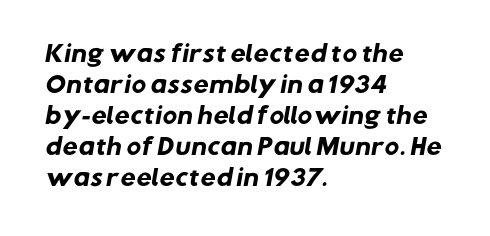
{"bold": "yes", "underline": "no", "align": "left", "line_spacing": "normal", "line_spacing_ratio": 1.41, "letter_spacing": "normal", "letter_spacing_em": 0.0, "glyph_px": 22}
